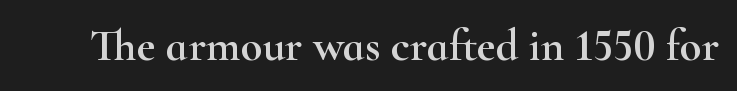
Spacing verdict: proportional, widths tailored to each character. The horizontal fit of the characters is conventional and even. Observe the serifs anchoring each vertical stroke in this sample. Only glyphs here, with clear space below each row. A roman cut, with each character standing at attention.
